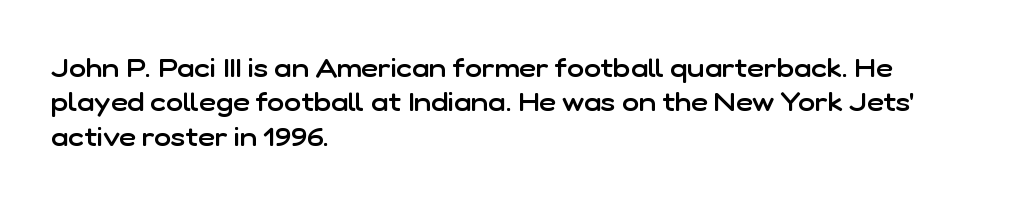
{"italic": "no", "bold": "semi", "underline": "no", "align": "left", "line_spacing": "normal", "line_spacing_ratio": 1.32, "letter_spacing": "normal", "letter_spacing_em": 0.0, "glyph_px": 26}
